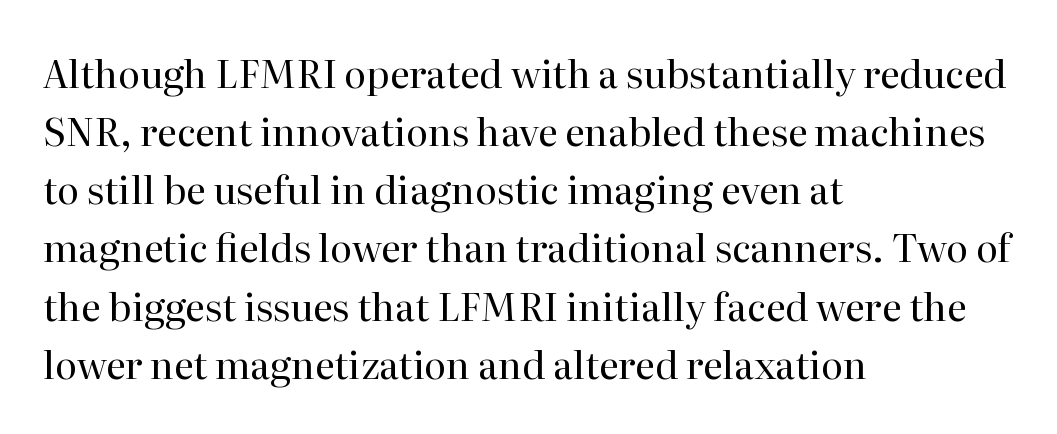
{"serif": "yes", "italic": "no", "bold": "no", "weight": "regular", "width": "normal", "stroke_contrast": "high", "x_height": "medium", "monospaced": "no", "underline": "no", "align": "left", "line_spacing": "normal", "line_spacing_ratio": 1.53, "letter_spacing": "normal", "letter_spacing_em": 0.0, "glyph_px": 38}
